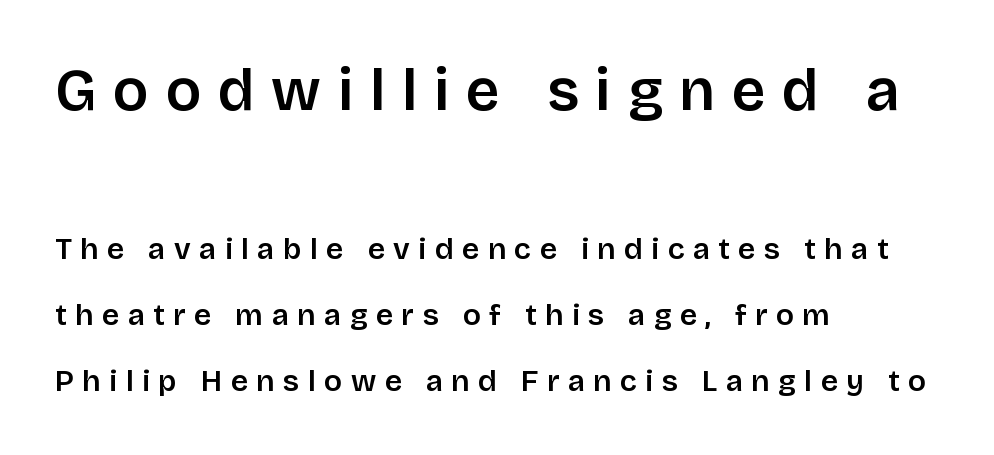
Short note: letters widely spaced. The string is rendered with underlining switched off. On the weight axis this lands at semibold, roughly 600. The rendering anchors every line to the left-hand side. In terms of posture, this sample is upright.
